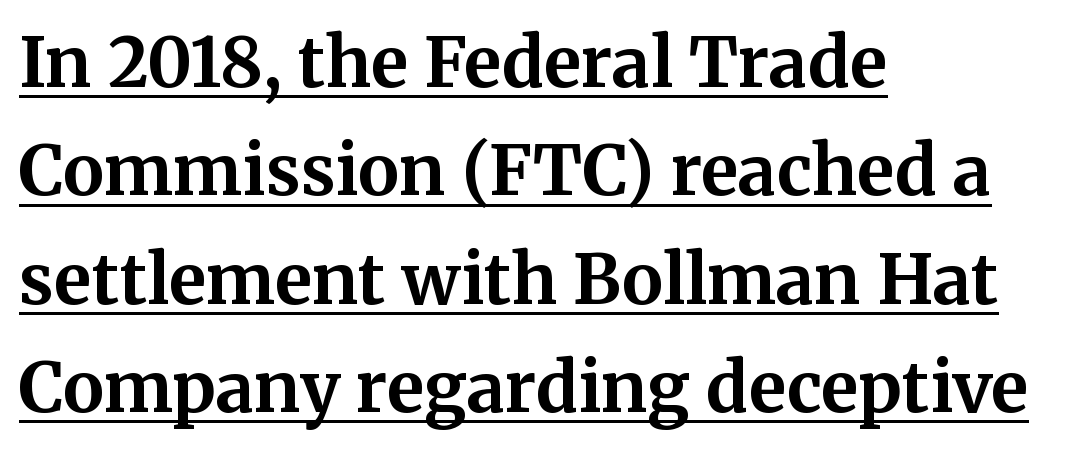
Heavy-handed strokes throughout: this text is bold. Ordinary non-slanted type is in use. Examine the stroke ends and you'll spot serifs. Reading down the block, your eye returns to a fixed left position each line.
